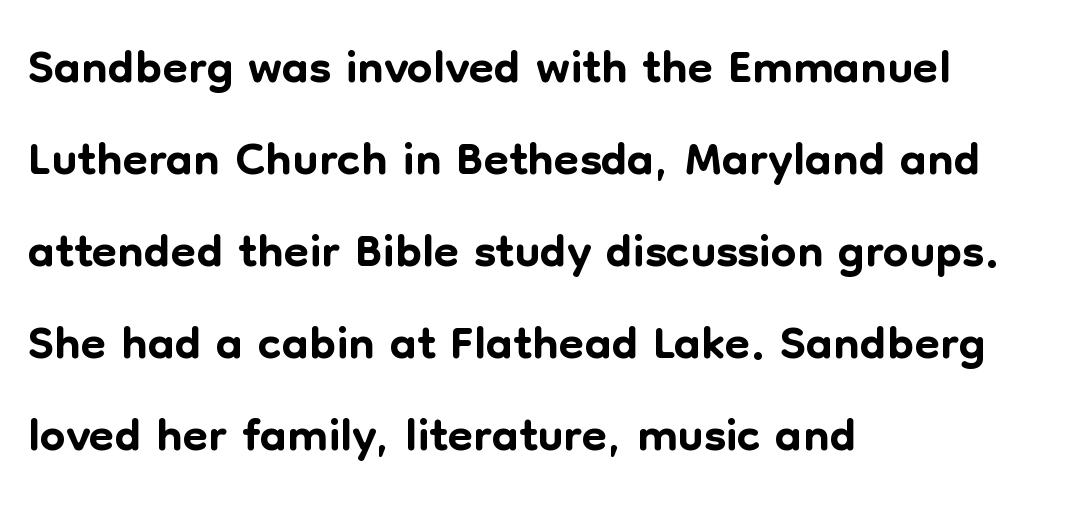
The image shows 73 px sans-serif type, upright; set left-aligned, normal line spacing (1.26x), normal letter spacing, not underlined; low stroke contrast and a medium x-height.
